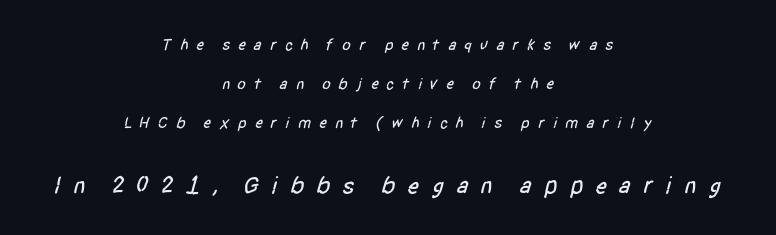
A clean baseline with only descenders dipping below it. The letters are spread apart with noticeably loose tracking. Regarding leading, the lines here are spaced well apart. If you squint, the bottom block still reads clearly — it's the larger of the two.
